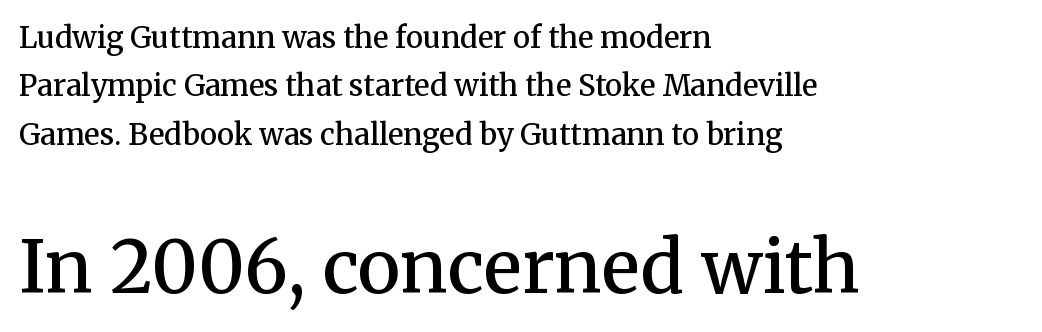
Which of the two is more prominent by size? The second, at the bottom. A typesetter would mark this as roman, not italic. This sample has the flowing, uneven cadence of proportional lettering. Every letter is mildly thick-stroked: semibold rather than bold. Honestly, the row spacing looks completely unremarkable. Descender tails drop into unmarked territory.
